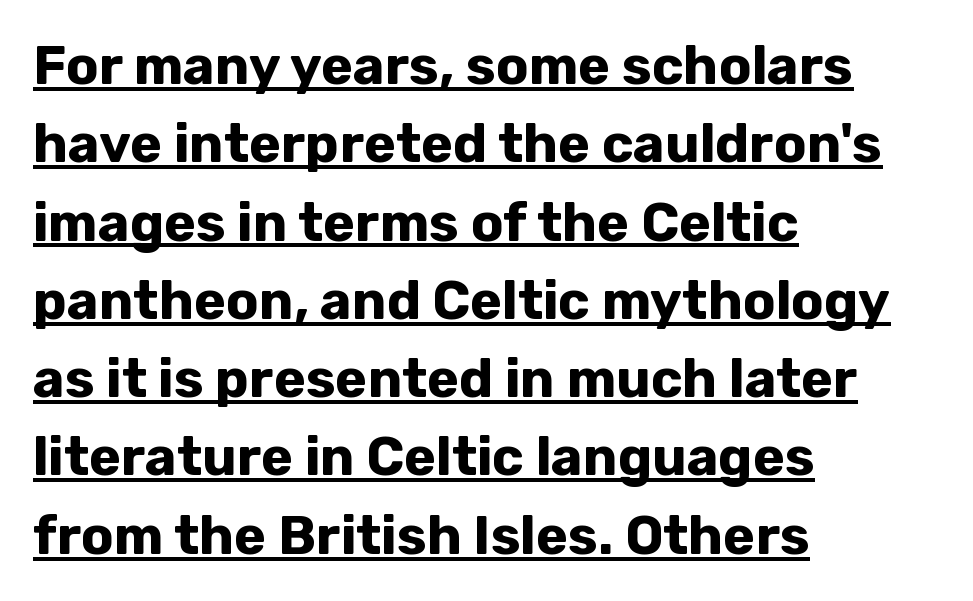
Q: Is the text bold? A: Yes.
Q: Is the text italic (slanted)? A: No, it is upright.
Q: Is the typeface a serif or a sans-serif typeface? A: Sans-serif.
Q: Is the text underlined? A: Yes.
Q: How is the paragraph aligned? A: Left-aligned.
Q: Is the spacing between letters normal or unusually wide? A: Normal.
Q: Is the spacing between lines tight, normal or loose? A: Normal.
Q: Width (condensed, normal, or wide)? A: Normal.
Q: Stroke contrast? A: Low.
Q: x-height? A: Medium.
Q: Monospaced? A: No.
